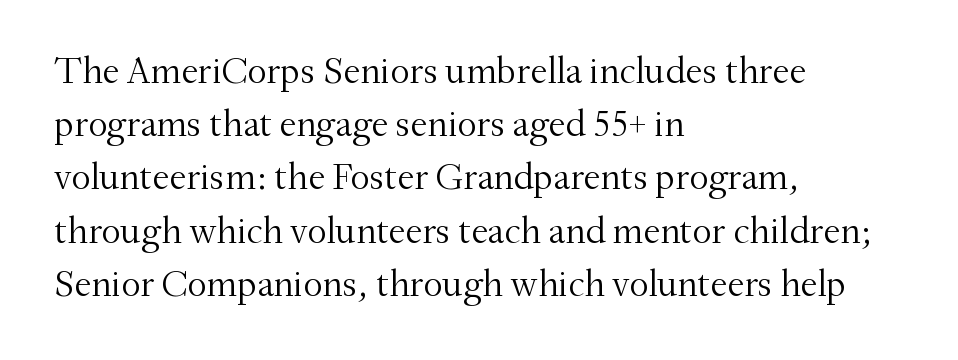
The baseline area is clear. The ragged edge is on the right, which tells us the setting is flush left. Posture: vertical. Weight: in the light-to-regular range. The rendering keeps characters at their native spacing.
